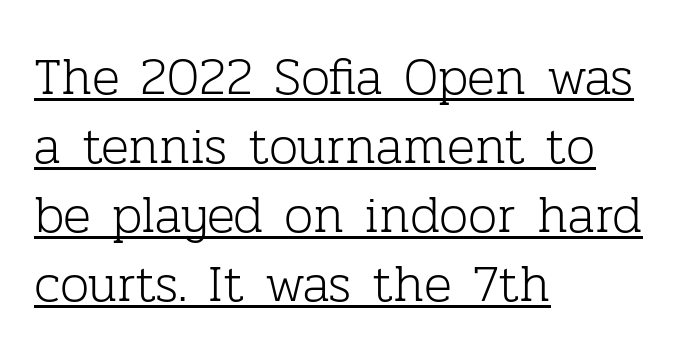
{"serif": "yes", "italic": "no", "bold": "no", "weight": "light", "width": "normal", "stroke_contrast": "low", "x_height": "medium", "monospaced": "no", "underline": "yes", "align": "left", "line_spacing": "normal", "line_spacing_ratio": 1.33, "letter_spacing": "normal", "letter_spacing_em": 0.0, "glyph_px": 52}
